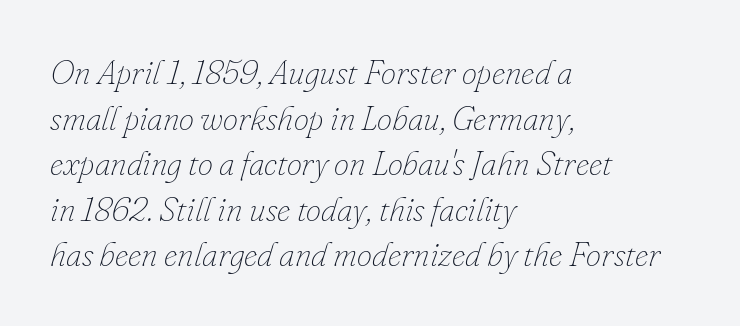
You could call the tracking neutral — neither tight nor loose. The glyphs look as if they've been sheared to an angle. Quick note: interline space is typical. Any mark beneath the type? The region is blank. Is the block centered? No — it sits flush against the left margin. This sample has the flowing, uneven cadence of proportional lettering.
